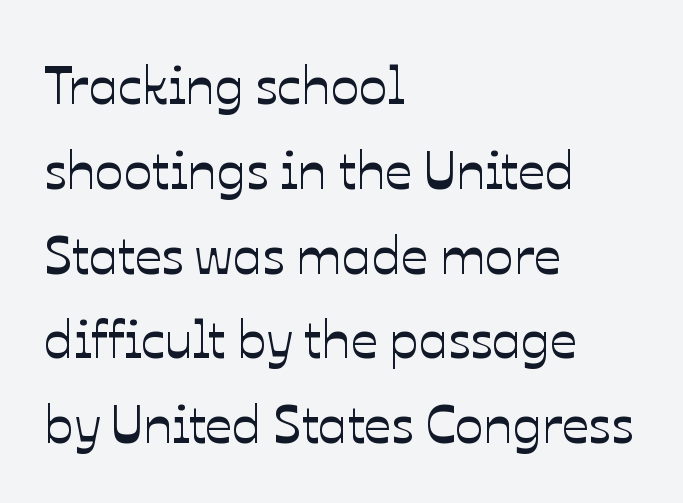
Q: Is the text italic (slanted)? A: No, it is upright.
Q: Is the text underlined? A: No.
Q: How is the paragraph aligned? A: Left-aligned.
Q: Is the spacing between letters normal or unusually wide? A: Normal.
Q: Is the spacing between lines tight, normal or loose? A: Normal.
Q: Width (condensed, normal, or wide)? A: Normal.
Q: Stroke contrast? A: Low.
Q: x-height? A: Medium.
Q: Monospaced? A: No.
